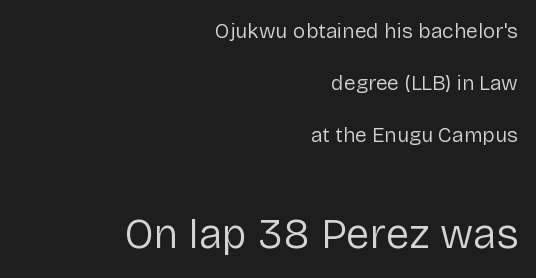
Q: Is the text bold? A: No.
Q: Is the text italic (slanted)? A: No, it is upright.
Q: Is the typeface a serif or a sans-serif typeface? A: Sans-serif.
Q: Is the text underlined? A: No.
Q: How is the paragraph aligned? A: Right-aligned.
Q: Is the spacing between letters normal or unusually wide? A: Normal.
Q: Is the spacing between lines tight, normal or loose? A: Loose.
Q: Which block of text is set in a larger size, the first (top) or the second (bottom)? A: The second (bottom) one.
Q: Width (condensed, normal, or wide)? A: Normal.
Q: Stroke contrast? A: Low.
Q: x-height? A: Medium.
Q: Monospaced? A: No.
